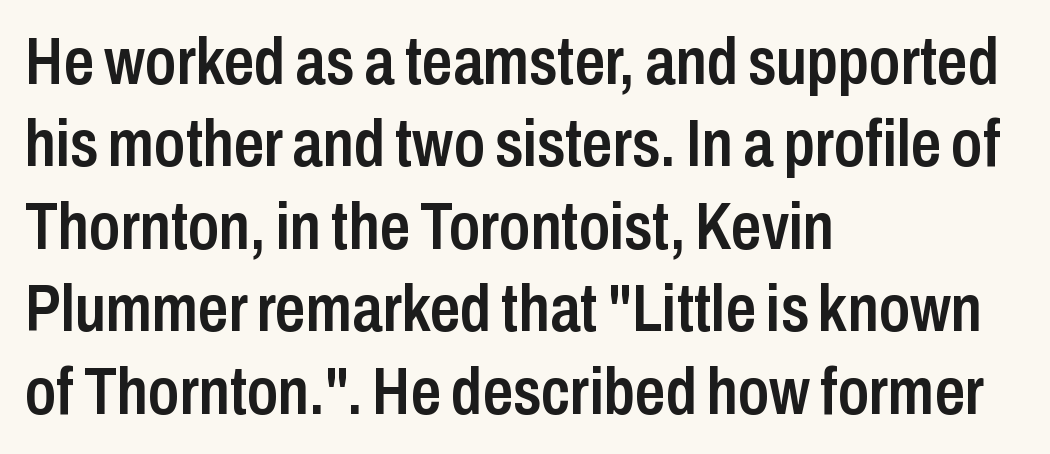
The image shows 67 px semibold, condensed sans-serif type, upright; set left-aligned, line spacing 1.23x, normal letter spacing, not underlined; low stroke contrast and a medium x-height.
